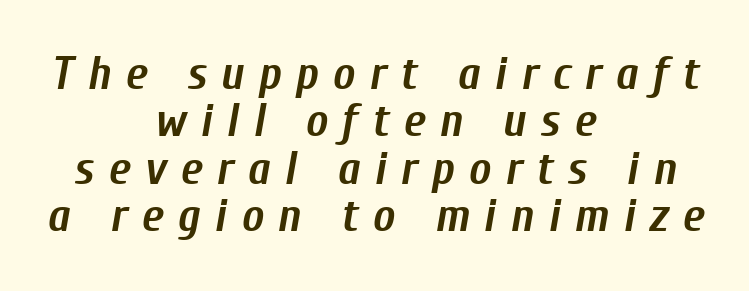
The image shows 47 px semibold, condensed type, italic (leaning right); set centered, tight line spacing (1.01x), unusually wide letter spacing (+0.3 em), not underlined; low stroke contrast and a medium x-height.
